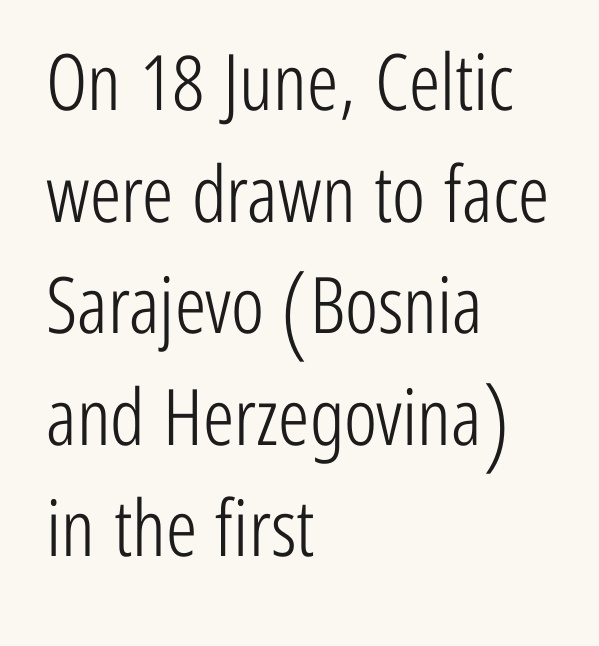
The image shows 78 px light, condensed sans-serif type, upright; set left-aligned, normal line spacing (1.43x), normal letter spacing, not underlined; low stroke contrast and a medium x-height.
